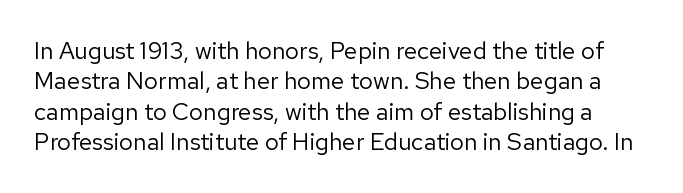
Q: Is the text bold? A: No.
Q: Is the text italic (slanted)? A: No, it is upright.
Q: Is the text underlined? A: No.
Q: Is the spacing between letters normal or unusually wide? A: Normal.
Q: Is the spacing between lines tight, normal or loose? A: Normal.
